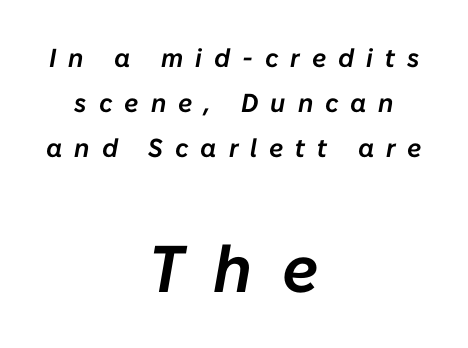
Q: Is the text italic (slanted)? A: Yes, it leans right by about 10 degrees.
Q: Is the text underlined? A: No.
Q: How is the paragraph aligned? A: Centered.
Q: Is the spacing between letters normal or unusually wide? A: Unusually wide.
Q: Which block of text is set in a larger size, the first (top) or the second (bottom)? A: The second (bottom) one.
Q: Width (condensed, normal, or wide)? A: Normal.
Q: Stroke contrast? A: Low.
Q: x-height? A: Medium.
Q: Monospaced? A: No.
